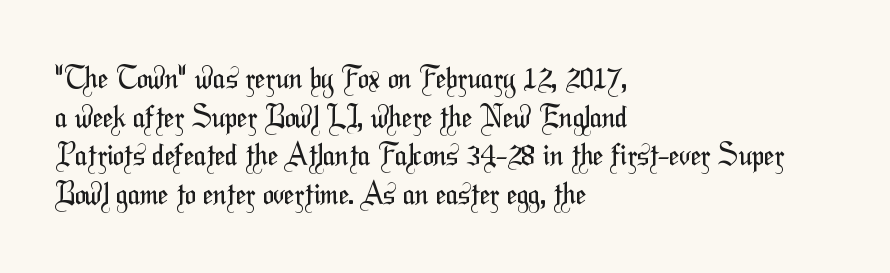
The image shows 29 px regular-weight, condensed sans-serif type; set left-aligned, normal line spacing (1.33x), normal letter spacing, not underlined; medium stroke contrast and a medium x-height.
